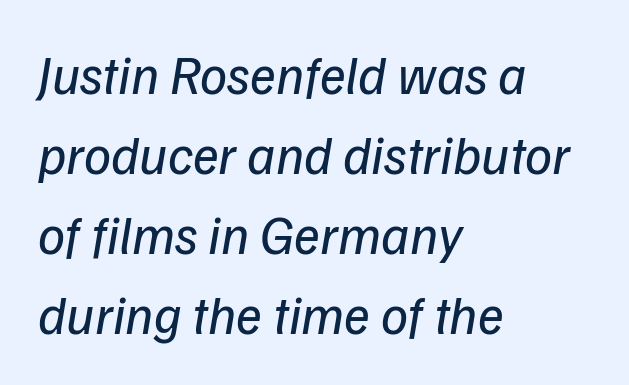
{"italic": "yes", "lean": "right", "slant_degrees": 9, "bold": "no", "weight": "regular", "width": "normal", "stroke_contrast": "low", "x_height": "medium", "monospaced": "no", "underline": "no", "align": "left", "line_spacing": "normal", "line_spacing_ratio": 1.48, "letter_spacing": "normal", "letter_spacing_em": 0.0, "glyph_px": 54}
